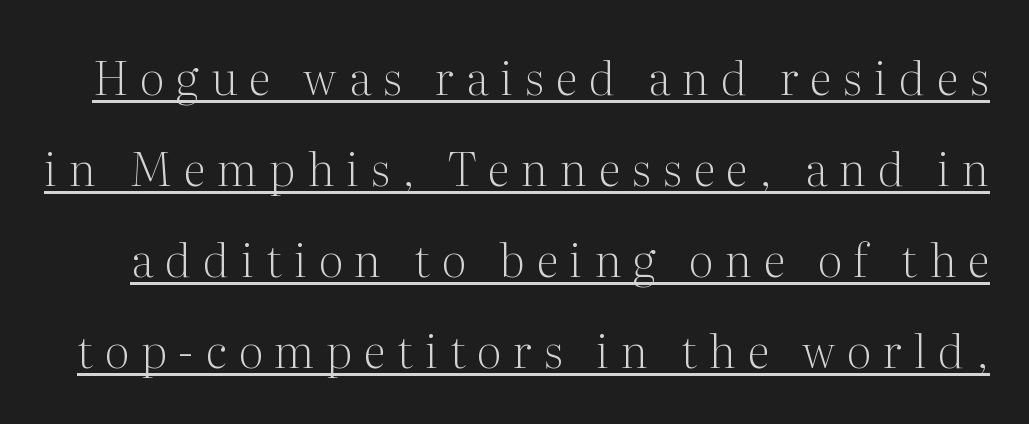
{"serif": "yes", "italic": "no", "bold": "no", "weight": "light", "width": "normal", "stroke_contrast": "medium", "x_height": "medium", "monospaced": "no", "underline": "yes", "line_spacing": "loose", "line_spacing_ratio": 1.98, "letter_spacing": "wide", "letter_spacing_em": 0.26, "glyph_px": 46}
